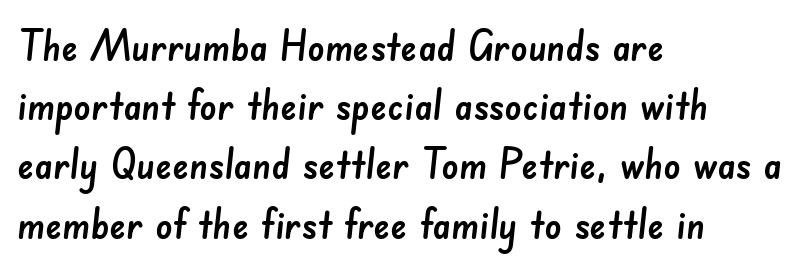
Q: Is the typeface a serif or a sans-serif typeface? A: Sans-serif.
Q: Is the text underlined? A: No.
Q: How is the paragraph aligned? A: Left-aligned.
Q: Is the spacing between letters normal or unusually wide? A: Normal.
Q: Is the spacing between lines tight, normal or loose? A: Normal.
Q: Width (condensed, normal, or wide)? A: Normal.
Q: Stroke contrast? A: Low.
Q: x-height? A: Small.
Q: Monospaced? A: No.
